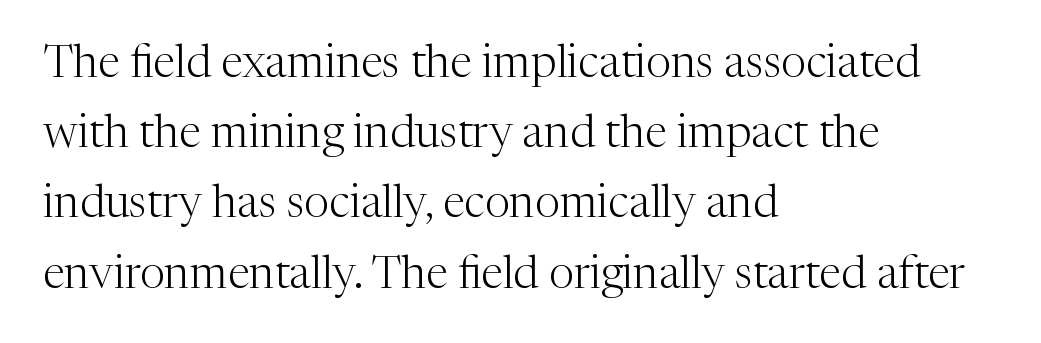
Examine the stroke ends and you'll spot serifs. The strokes are not fattened; the text isn't bold. Do the characters align in a grid? No, the font is proportional. Posture: straight, roman, zero tilt. The compositor pushed each line to the left boundary. Regular leading.
